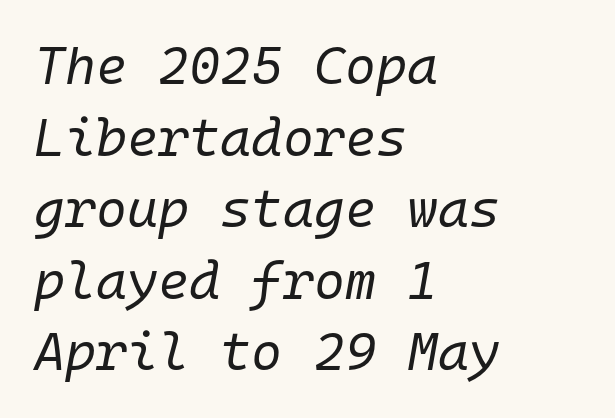
The image shows 53 px regular-weight type, italic (leaning right), monospaced; set left-aligned, normal line spacing (1.35x), normal letter spacing, not underlined; low stroke contrast and a medium x-height.
